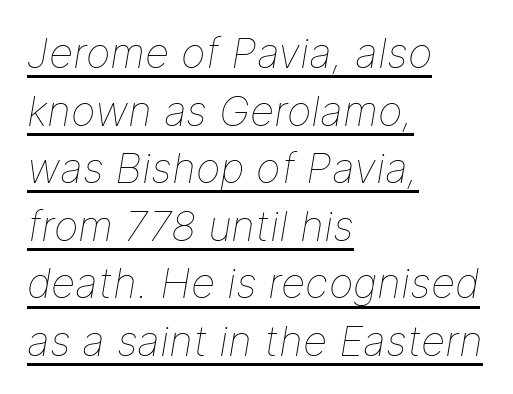
Q: Is the text bold? A: No.
Q: Is the text italic (slanted)? A: Yes, it leans right by about 9 degrees.
Q: Is the text underlined? A: Yes.
Q: How is the paragraph aligned? A: Left-aligned.
Q: Is the spacing between letters normal or unusually wide? A: Normal.
Q: Is the spacing between lines tight, normal or loose? A: Normal.
Q: Width (condensed, normal, or wide)? A: Normal.
Q: Stroke contrast? A: Low.
Q: x-height? A: Medium.
Q: Monospaced? A: No.
